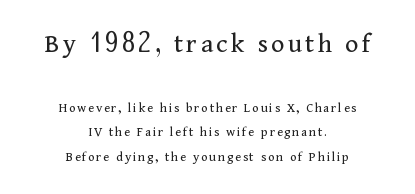
{"serif": "yes", "italic": "no", "bold": "no", "weight": "regular", "width": "normal", "stroke_contrast": "medium", "x_height": "medium", "monospaced": "no", "underline": "no", "align": "center", "line_spacing_ratio": 1.76, "larger_block": "first", "size_ratio": 2.0, "glyph_px": 28}
